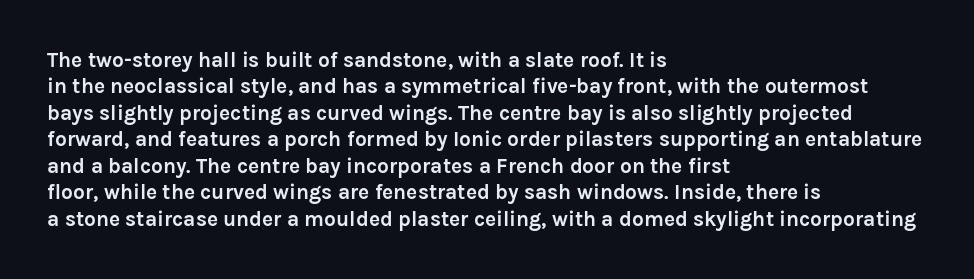
Q: Is the text bold? A: Yes.
Q: Is the text italic (slanted)? A: No, it is upright.
Q: Is the text underlined? A: No.
Q: How is the paragraph aligned? A: Left-aligned.
Q: Is the spacing between letters normal or unusually wide? A: Normal.
Q: Is the spacing between lines tight, normal or loose? A: Normal.
